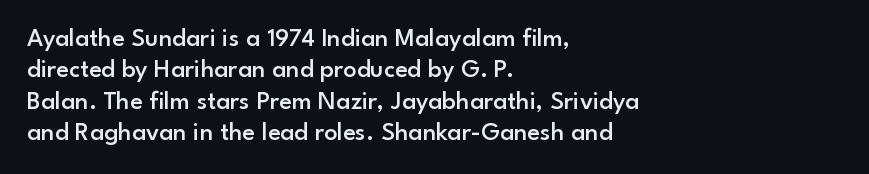
{"italic": "no", "bold": "semi", "underline": "no", "align": "left", "line_spacing_ratio": 1.21, "letter_spacing": "normal", "letter_spacing_em": 0.0, "glyph_px": 26}
